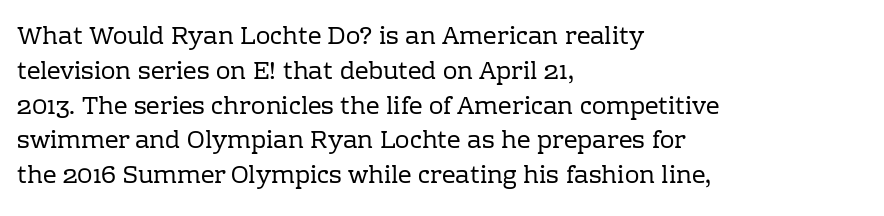
Summary of weight: not heavy and not bold. The passage shown stacks its lines at a standard gap. Upright lettering throughout. Tracking value appears to be zero — textbook default spacing.
